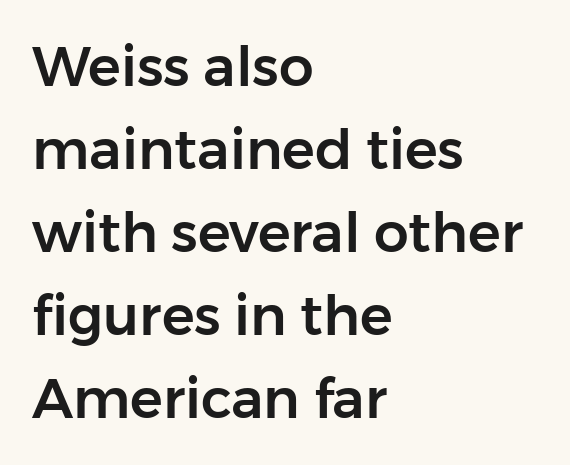
Check under the words: just untouched page. These lines are rendered in a variable-pitch font. Horizontally, the lines are justified to the leading edge only. This rendering leaves character spacing at its baseline value. Classification — sans serif.
